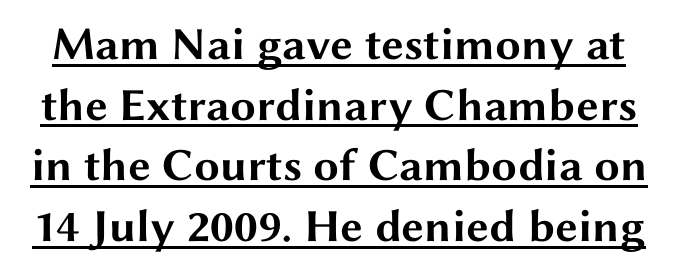
The tracking reads as untouched default to a designer's eye. A typesetter would call this proportional, since set widths differ per character. The text was rendered using a sans face with plain stroke endings. Posture: straight, roman, zero tilt. A continuous stroke trails under the words, as in a hyperlink. Set as a true bold cut, around the 700 mark.
